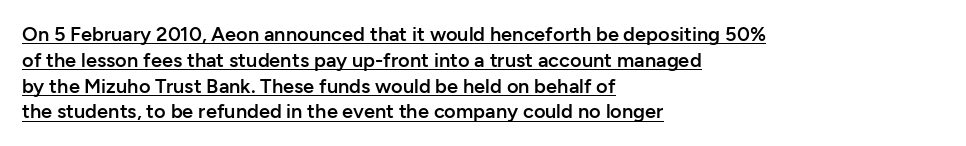
You can see a thin bar hugging the bottom of the glyphs. Compared with an ordinary text face, these strokes are moderately heavier — a semibold. Does the lettering tilt? It doesn't — this is upright. The paragraph has a hard left edge and a soft right edge. The rendering uses a moderate line-height, typical for paragraphs.
